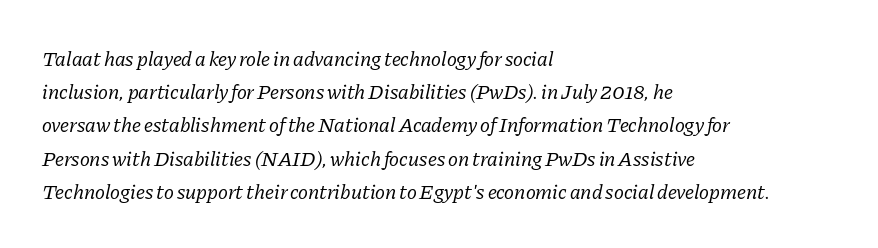
{"italic": "yes", "lean": "right", "slant_degrees": 11, "bold": "no", "underline": "no", "align": "left", "line_spacing": "normal", "line_spacing_ratio": 1.58, "letter_spacing": "normal", "letter_spacing_em": 0.0, "glyph_px": 21}
